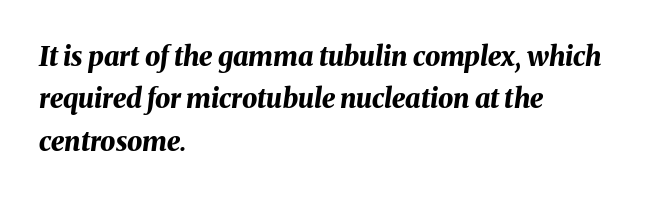
Q: Is the text bold? A: Yes.
Q: Is the text italic (slanted)? A: Yes, it leans right by about 8 degrees.
Q: Is the text underlined? A: No.
Q: How is the paragraph aligned? A: Left-aligned.
Q: Is the spacing between letters normal or unusually wide? A: Normal.
Q: Is the spacing between lines tight, normal or loose? A: Normal.
